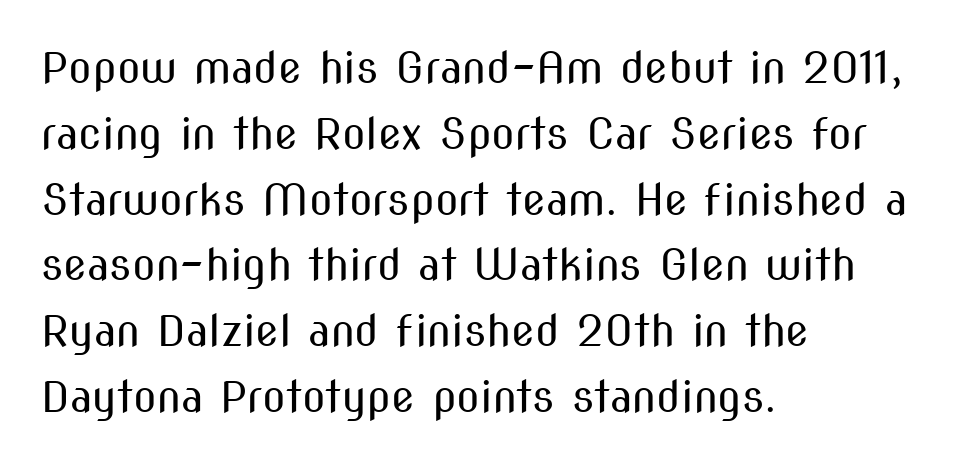
The image shows 43 px regular-weight, condensed sans-serif type, upright; set left-aligned, normal line spacing (1.53x), normal letter spacing, not underlined; medium stroke contrast and a medium x-height.
